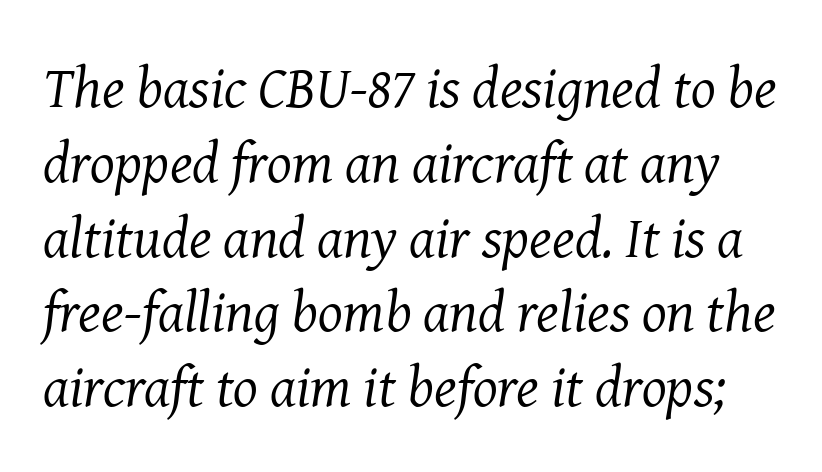
The image shows 58 px regular-weight serif type, italic (leaning right); set normal line spacing (1.29x), normal letter spacing, not underlined; medium stroke contrast and a medium x-height.
